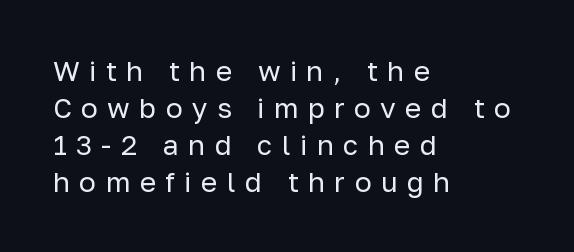
Note: no serifs on the glyphs. Just letters on the line, the space beneath them empty. Characters follow at a spacing far wider than the type designer built in. Is there any slant? The stems are plumb. The lines in this sample share a left origin and differ only in where they stop.
